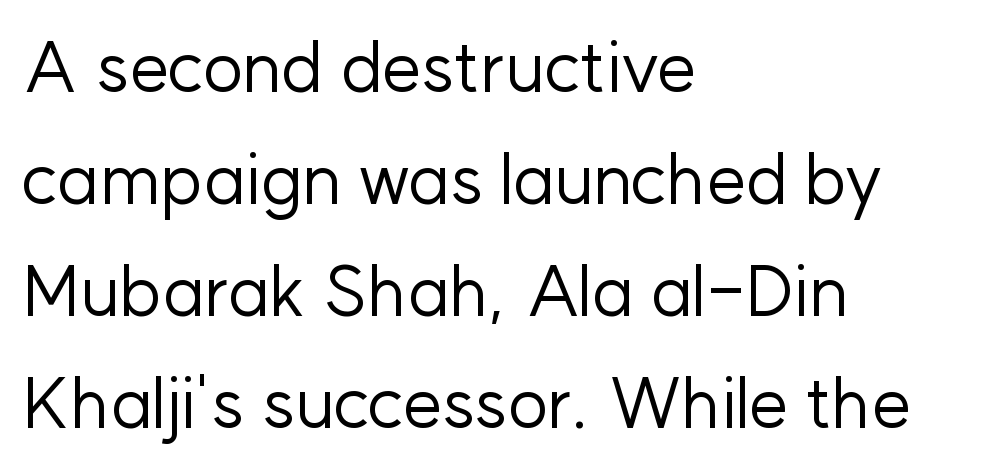
{"serif": "no", "italic": "no", "bold": "no", "weight": "regular", "width": "normal", "stroke_contrast": "low", "x_height": "medium", "monospaced": "no", "underline": "no", "align": "left", "line_spacing": "normal", "line_spacing_ratio": 1.6, "letter_spacing": "normal", "letter_spacing_em": 0.0, "glyph_px": 70}
